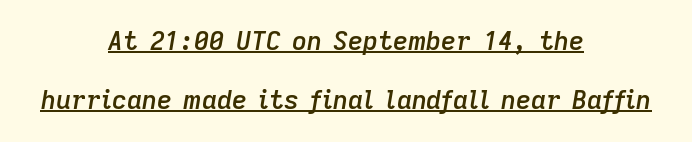
Q: Is the text bold? A: Semi-bold.
Q: Is the text italic (slanted)? A: Yes, it leans right by about 9 degrees.
Q: Is the text underlined? A: Yes.
Q: How is the paragraph aligned? A: Centered.
Q: Is the spacing between letters normal or unusually wide? A: Normal.
Q: Is the spacing between lines tight, normal or loose? A: Loose.
